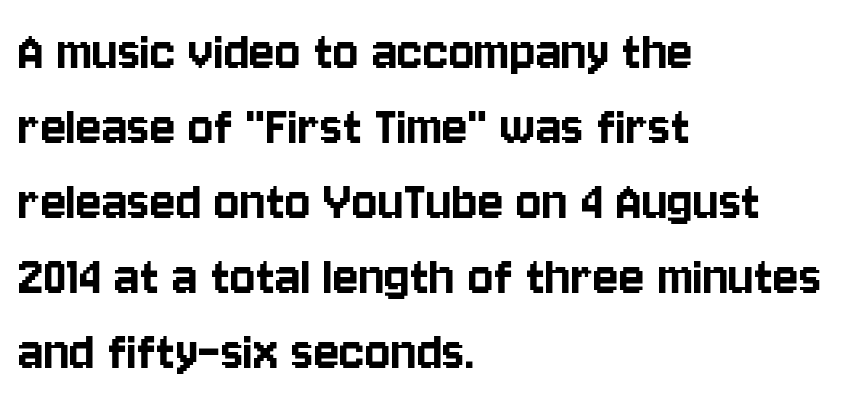
The image shows 60 px condensed sans-serif type, upright; set left-aligned, normal line spacing (1.25x), normal letter spacing, not underlined; low stroke contrast and a large x-height.
